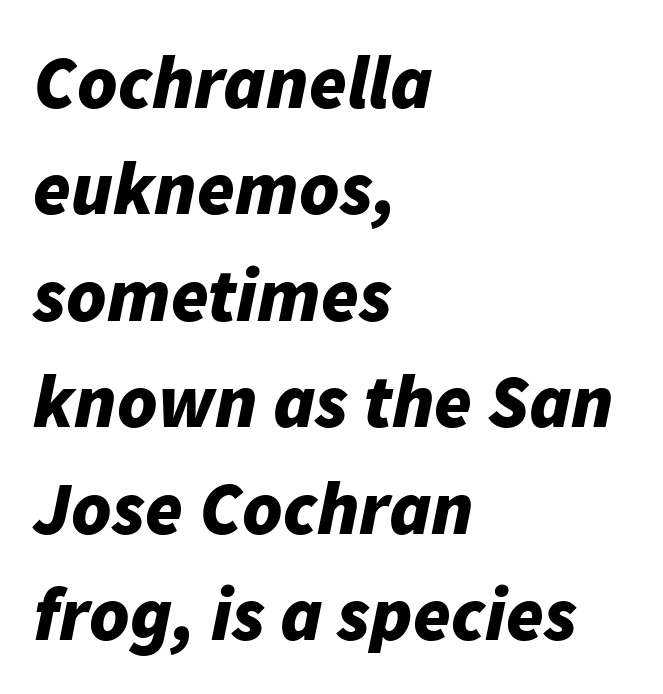
{"italic": "yes", "lean": "right", "slant_degrees": 11, "bold": "yes", "weight": "bold", "width": "normal", "stroke_contrast": "low", "x_height": "medium", "monospaced": "no", "underline": "no", "align": "left", "line_spacing": "normal", "line_spacing_ratio": 1.4, "letter_spacing": "normal", "letter_spacing_em": 0.0, "glyph_px": 76}
